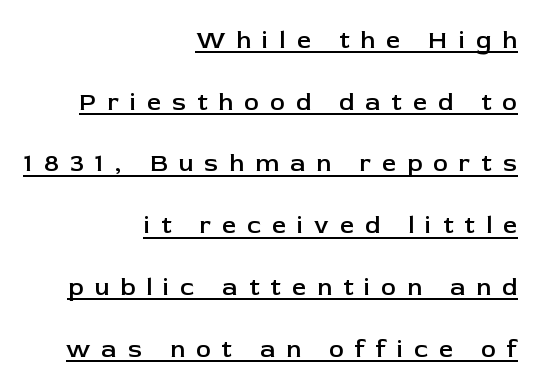
Q: Is the text bold? A: Semi-bold.
Q: Is the text italic (slanted)? A: No, it is upright.
Q: Is the text underlined? A: Yes.
Q: How is the paragraph aligned? A: Right-aligned.
Q: Is the spacing between letters normal or unusually wide? A: Unusually wide.
Q: Is the spacing between lines tight, normal or loose? A: Loose.
